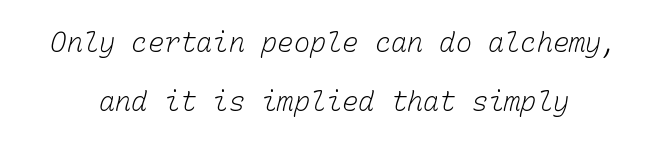
The image shows 27 px text type; set loose line spacing (2.18x), normal letter spacing, not underlined.
